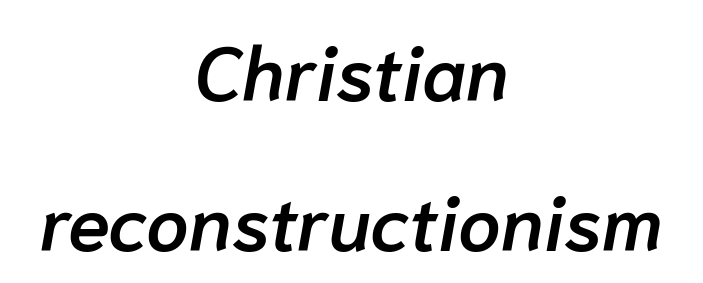
The image shows 76 px semibold type, italic (leaning right); set centered, loose line spacing (1.97x), normal letter spacing, not underlined; low stroke contrast and a medium x-height.
